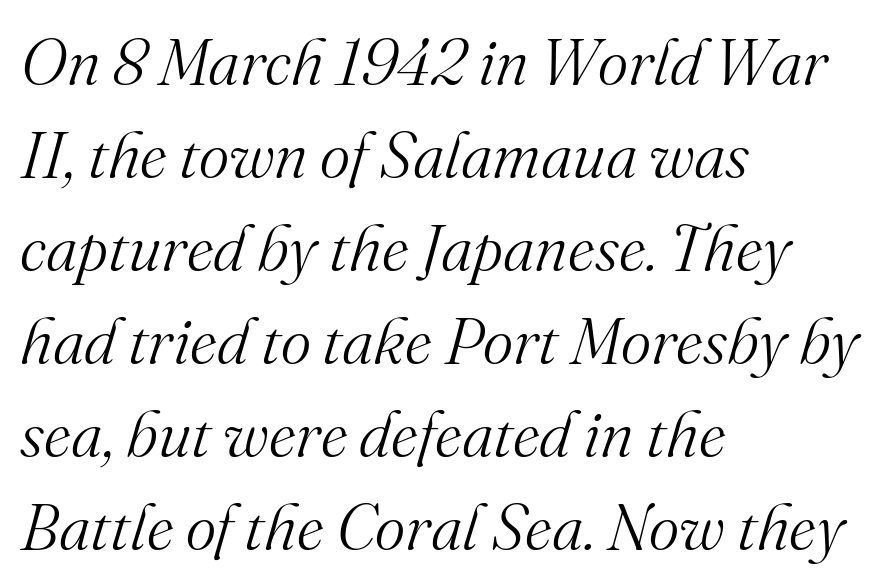
Q: Is the text bold? A: No.
Q: Is the text italic (slanted)? A: Yes, it leans right by about 16 degrees.
Q: Is the typeface a serif or a sans-serif typeface? A: Serif.
Q: Is the text underlined? A: No.
Q: How is the paragraph aligned? A: Left-aligned.
Q: Is the spacing between letters normal or unusually wide? A: Normal.
Q: Is the spacing between lines tight, normal or loose? A: Normal.
Q: Width (condensed, normal, or wide)? A: Normal.
Q: Stroke contrast? A: Medium.
Q: x-height? A: Small.
Q: Monospaced? A: No.
